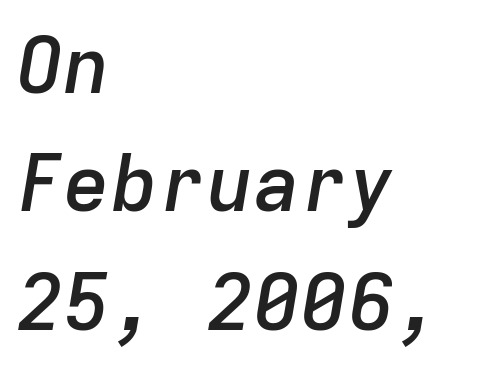
{"italic": "yes", "lean": "right", "slant_degrees": 9, "bold": "semi", "weight": "semibold", "width": "normal", "stroke_contrast": "low", "x_height": "medium", "monospaced": "yes", "underline": "no", "align": "left", "line_spacing": "normal", "line_spacing_ratio": 1.5, "letter_spacing": "normal", "letter_spacing_em": 0.0, "glyph_px": 79}
